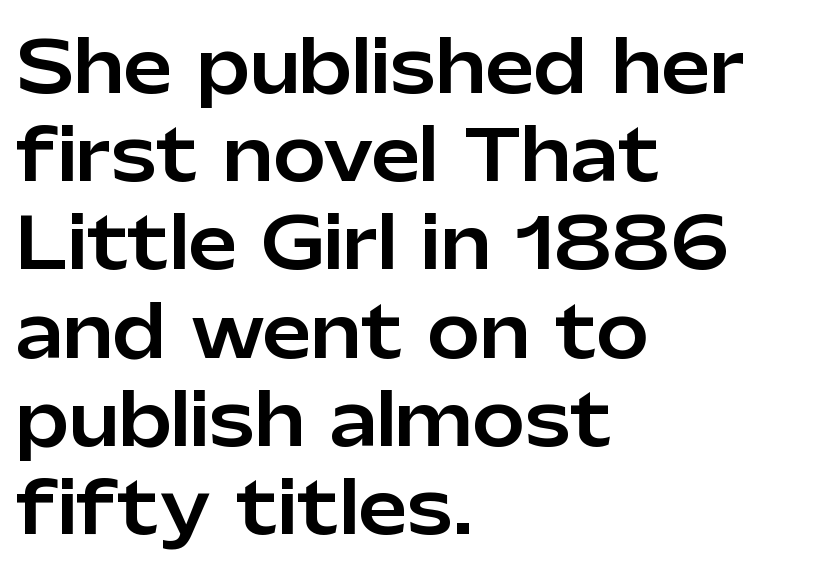
The image shows 70 px sans-serif type, upright; set left-aligned, normal line spacing (1.26x), normal letter spacing, not underlined; low stroke contrast and a medium x-height.
